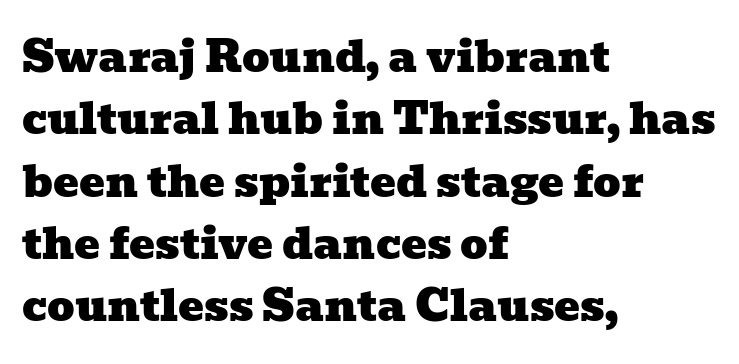
A typesetter would call this proportional, since set widths differ per character. Typographically, this falls in the serif category. Typeset ragged right — the left edge is the straight one. Unmarked baselines from the first word to the last.
